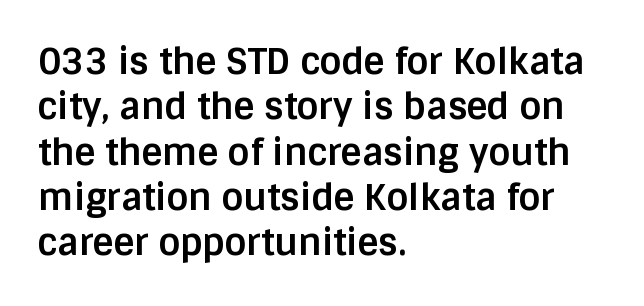
Q: Is the text bold? A: Yes.
Q: Is the text italic (slanted)? A: No, it is upright.
Q: Is the typeface a serif or a sans-serif typeface? A: Sans-serif.
Q: Is the text underlined? A: No.
Q: How is the paragraph aligned? A: Left-aligned.
Q: Is the spacing between letters normal or unusually wide? A: Normal.
Q: Is the spacing between lines tight, normal or loose? A: Normal.
Q: Width (condensed, normal, or wide)? A: Normal.
Q: Stroke contrast? A: Low.
Q: x-height? A: Large.
Q: Monospaced? A: No.
